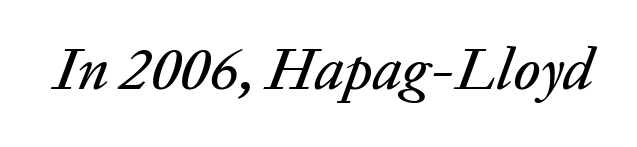
{"italic": "yes", "lean": "right", "slant_degrees": 20, "width": "normal", "stroke_contrast": "low", "x_height": "medium", "monospaced": "no", "underline": "no", "letter_spacing": "normal", "letter_spacing_em": 0.0, "glyph_px": 60}
